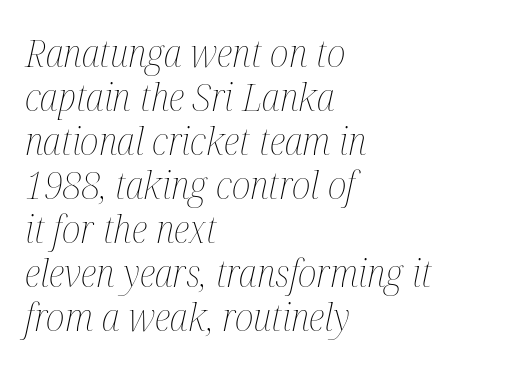
{"italic": "yes", "lean": "right", "slant_degrees": 12, "bold": "no", "weight": "thin", "width": "condensed", "stroke_contrast": "medium", "x_height": "medium", "monospaced": "no", "underline": "no", "align": "left", "line_spacing": "tight", "line_spacing_ratio": 1.13, "letter_spacing": "normal", "letter_spacing_em": 0.0, "glyph_px": 39}
